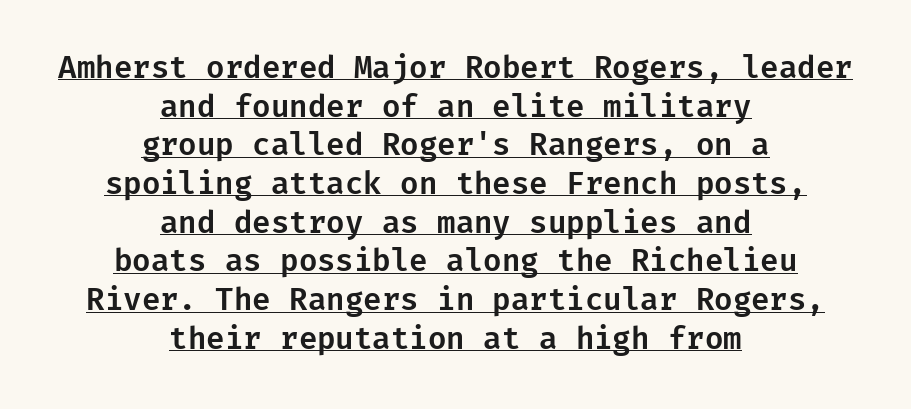
Vertical spacing — default. These lines keep a tight, regular rhythm from letter to letter. Italic? Not at all — the glyphs are vertical. A student would call this center alignment; a typographer would say set centered.
